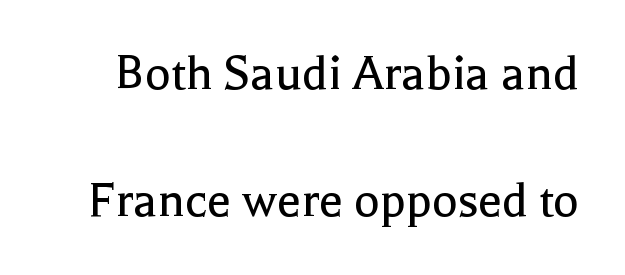
The image shows 54 px regular-weight serif type, upright; set loose line spacing (2.36x), normal letter spacing, not underlined; a medium x-height.
